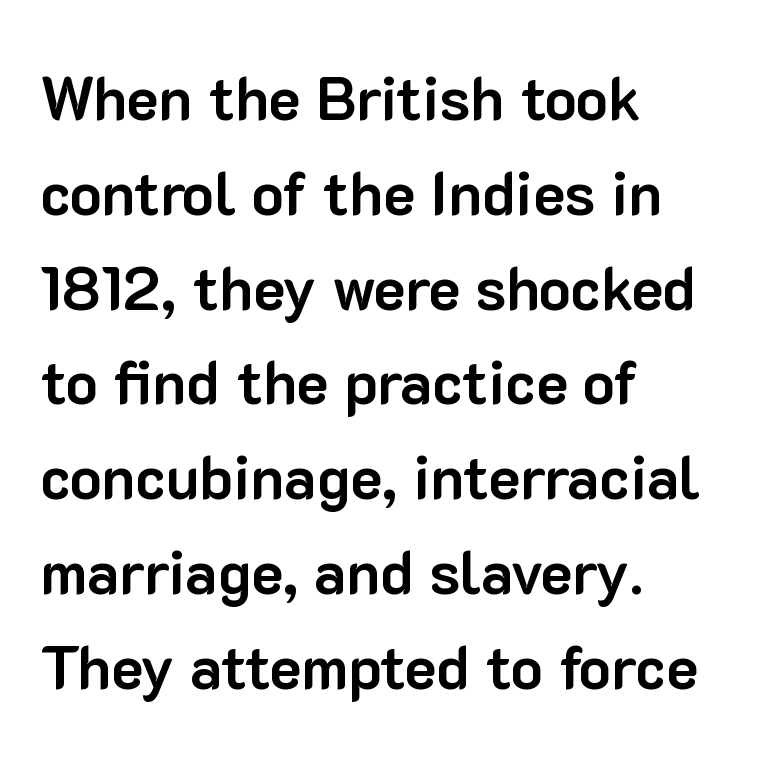
Q: Is the text bold? A: Yes.
Q: Is the text italic (slanted)? A: No, it is upright.
Q: Is the typeface a serif or a sans-serif typeface? A: Sans-serif.
Q: Is the text underlined? A: No.
Q: How is the paragraph aligned? A: Left-aligned.
Q: Is the spacing between letters normal or unusually wide? A: Normal.
Q: Is the spacing between lines tight, normal or loose? A: Normal.
Q: Width (condensed, normal, or wide)? A: Normal.
Q: Stroke contrast? A: Low.
Q: x-height? A: Medium.
Q: Monospaced? A: No.
